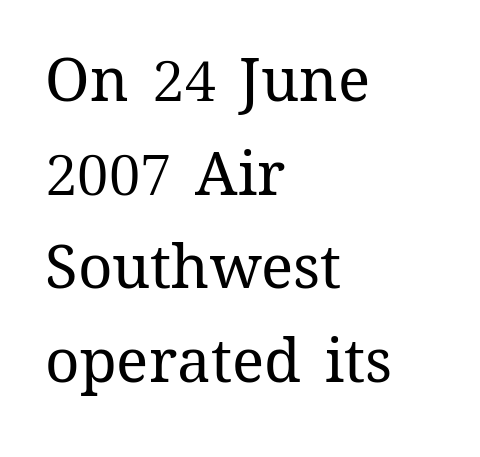
Q: Is the text bold? A: No.
Q: Is the text italic (slanted)? A: No, it is upright.
Q: Is the text underlined? A: No.
Q: How is the paragraph aligned? A: Left-aligned.
Q: Is the spacing between letters normal or unusually wide? A: Normal.
Q: Is the spacing between lines tight, normal or loose? A: Normal.
Q: Width (condensed, normal, or wide)? A: Normal.
Q: Stroke contrast? A: Medium.
Q: x-height? A: Medium.
Q: Monospaced? A: No.
